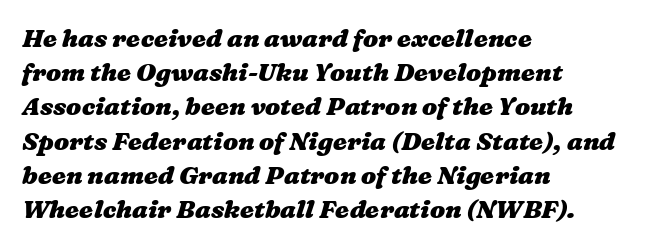
Q: Is the text bold? A: Yes.
Q: Is the text underlined? A: No.
Q: How is the paragraph aligned? A: Left-aligned.
Q: Is the spacing between letters normal or unusually wide? A: Normal.
Q: Is the spacing between lines tight, normal or loose? A: Normal.
